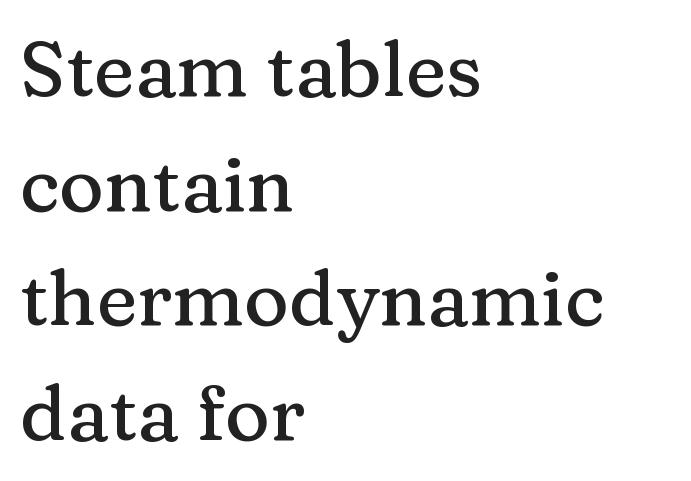
The image shows 77 px serif type, upright; set left-aligned, normal line spacing (1.49x), normal letter spacing, not underlined; medium stroke contrast and a medium x-height.
